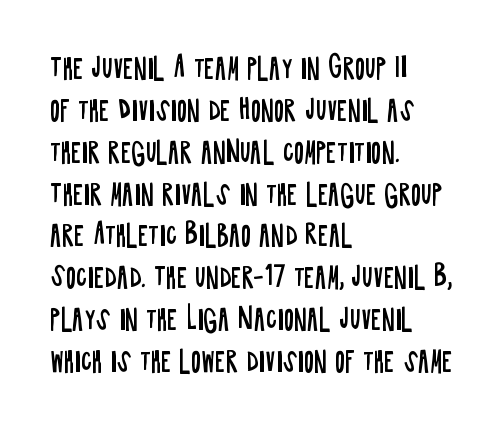
The image shows 27 px text type, upright; set left-aligned, normal line spacing (1.55x), normal letter spacing, not underlined.
